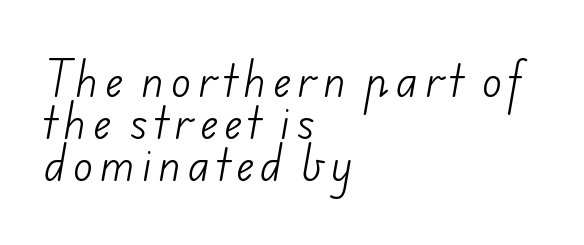
The image shows 41 px light sans-serif type; set left-aligned, tight line spacing (1.03x), not underlined; low stroke contrast and a small x-height.
